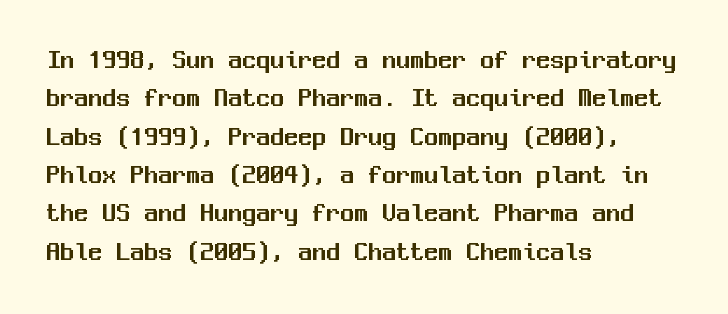
The image shows 28 px sans-serif type, upright, monospaced; set left-aligned, normal line spacing (1.37x), normal letter spacing, not underlined; medium stroke contrast and a medium x-height.
